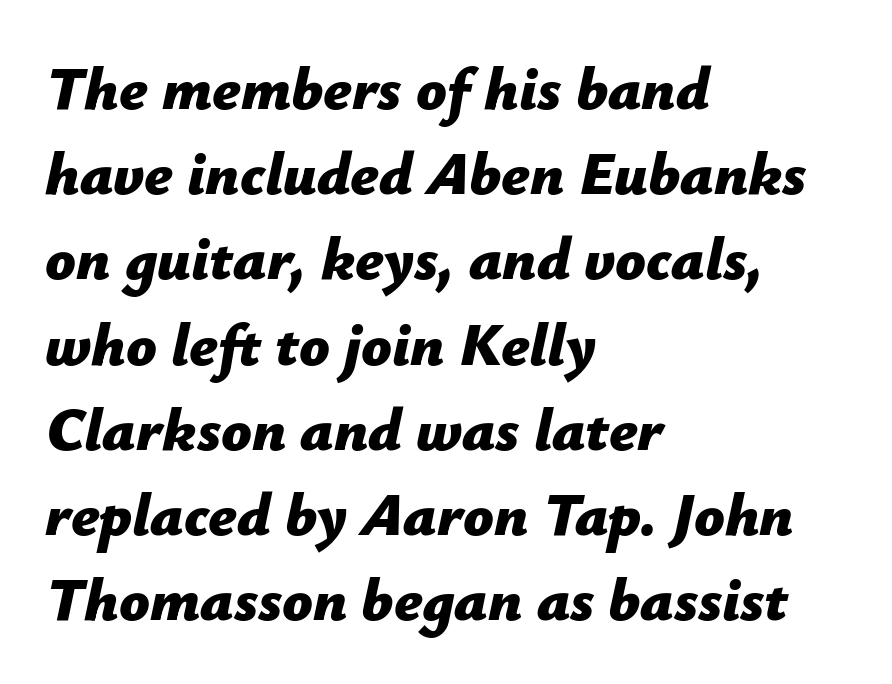
{"italic": "yes", "lean": "right", "slant_degrees": 12, "bold": "yes", "weight": "bold", "width": "normal", "stroke_contrast": "low", "x_height": "medium", "monospaced": "no", "underline": "no", "align": "left", "line_spacing": "normal", "line_spacing_ratio": 1.42, "letter_spacing": "normal", "letter_spacing_em": 0.0, "glyph_px": 60}
